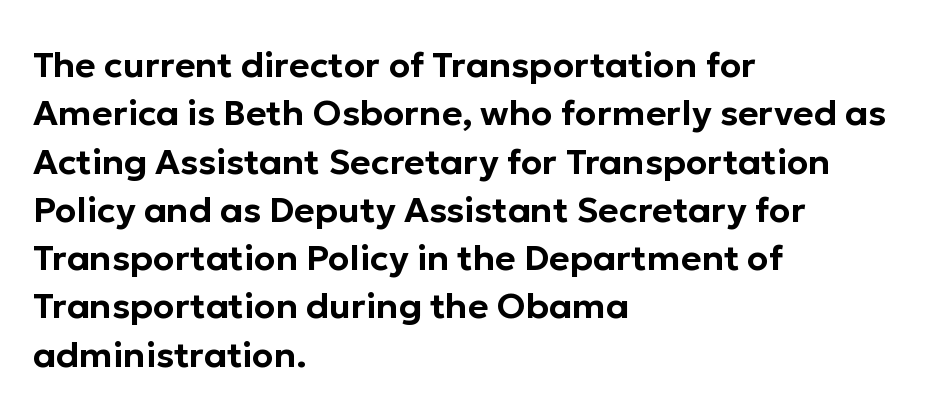
Q: Is the text italic (slanted)? A: No, it is upright.
Q: Is the typeface a serif or a sans-serif typeface? A: Sans-serif.
Q: Is the text underlined? A: No.
Q: How is the paragraph aligned? A: Left-aligned.
Q: Is the spacing between letters normal or unusually wide? A: Normal.
Q: Is the spacing between lines tight, normal or loose? A: Normal.
Q: Width (condensed, normal, or wide)? A: Normal.
Q: Stroke contrast? A: Low.
Q: x-height? A: Medium.
Q: Monospaced? A: No.
